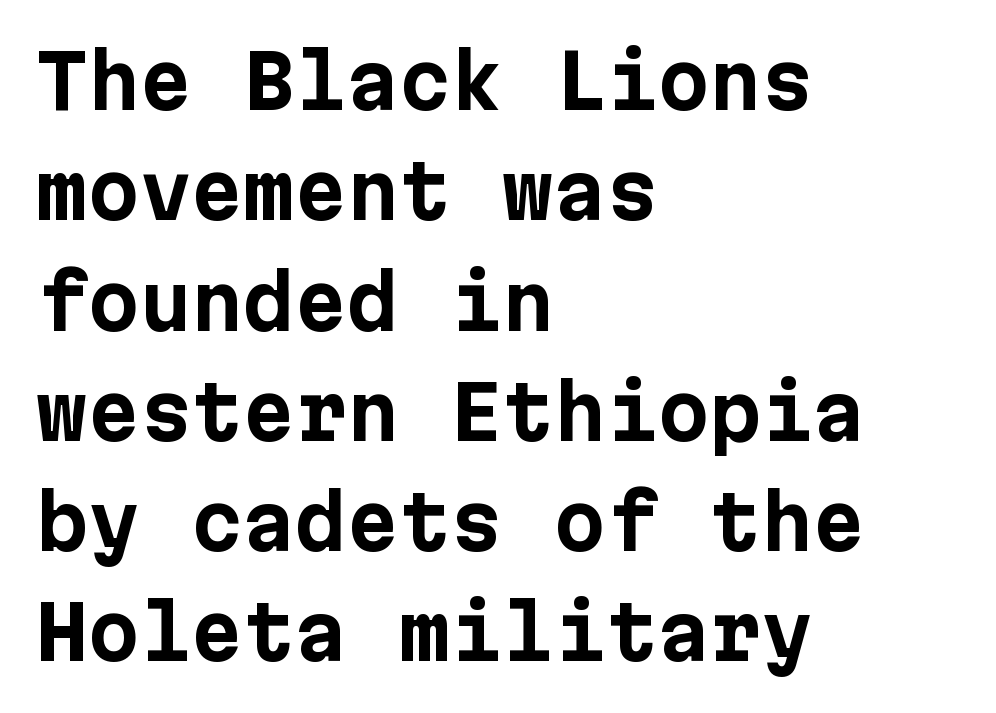
Do the letters lean? They stand straight. A sans-serif font was chosen for this passage. Horizontal bands of white between lines are of average thickness. Pretty heavy lettering here — definitely bold.
